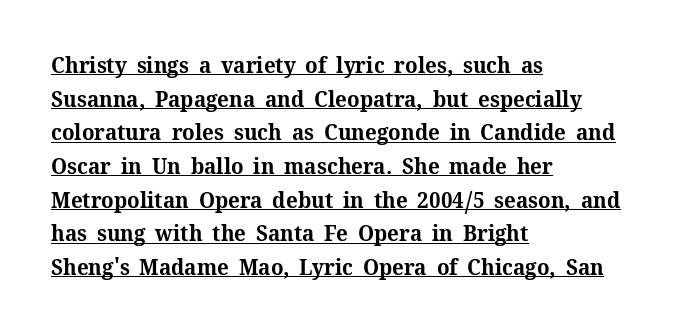
The image shows 22 px bold type, upright; set left-aligned, normal line spacing (1.53x), normal letter spacing, underlined.
